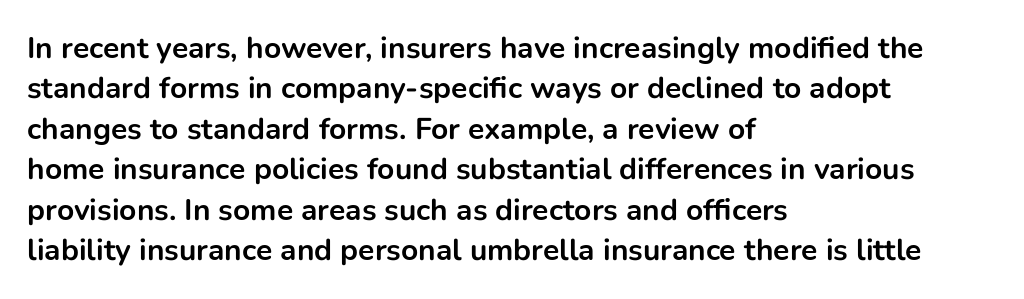
{"serif": "no", "italic": "no", "bold": "yes", "weight": "bold", "width": "normal", "stroke_contrast": "low", "x_height": "medium", "monospaced": "no", "underline": "no", "align": "left", "line_spacing": "normal", "line_spacing_ratio": 1.35, "letter_spacing": "normal", "letter_spacing_em": 0.0, "glyph_px": 30}
